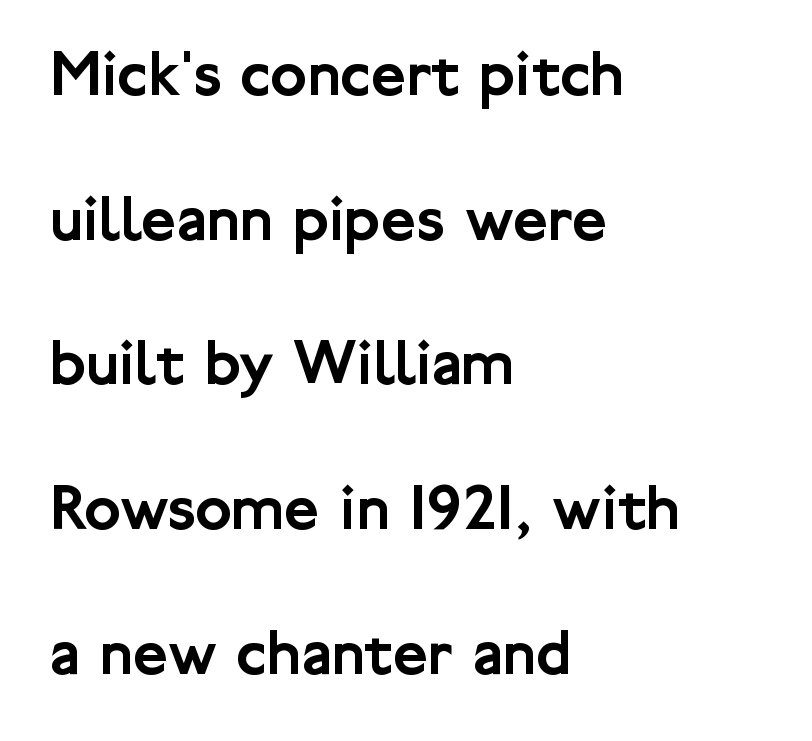
Caption: multi-line text, flush left, ragged right. Lines of text with bare space underneath. The lettering stays uniformly vertical, giving the passage a roman look. A typesetter would call this zero additional tracking. One glance says open: line gaps are wider than usual.
